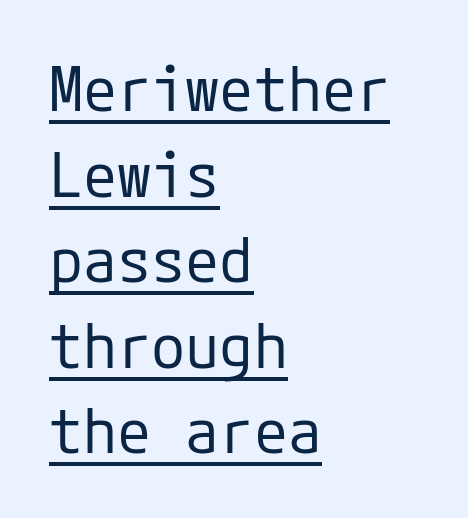
The image shows 62 px regular-weight sans-serif type, upright; set left-aligned, normal line spacing (1.38x), normal letter spacing, underlined; low stroke contrast and a medium x-height.
